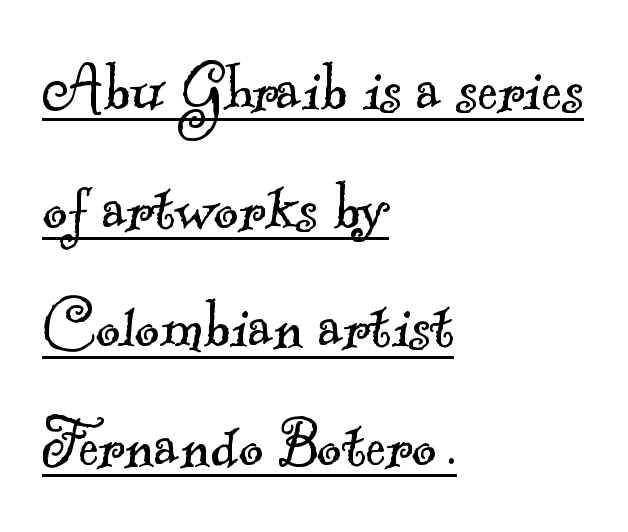
{"serif": "yes", "bold": "no", "weight": "light", "width": "normal", "x_height": "small", "monospaced": "no", "underline": "yes", "align": "left", "line_spacing": "normal", "line_spacing_ratio": 1.56, "letter_spacing": "normal", "letter_spacing_em": 0.0, "glyph_px": 76}
